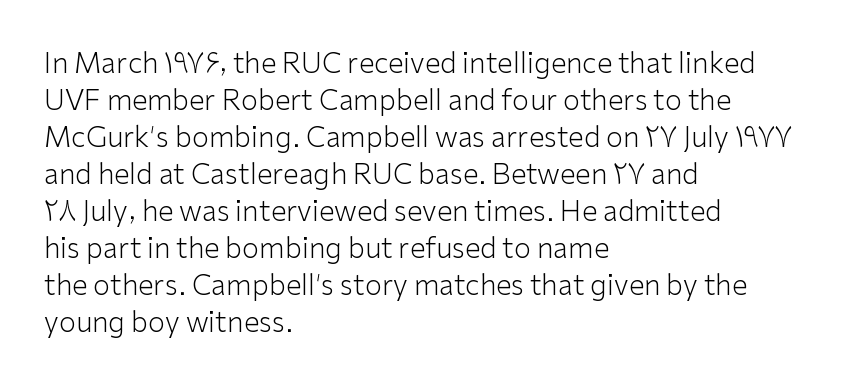
Q: Is the text bold? A: No.
Q: Is the text italic (slanted)? A: No, it is upright.
Q: Is the typeface a serif or a sans-serif typeface? A: Sans-serif.
Q: Is the text underlined? A: No.
Q: How is the paragraph aligned? A: Left-aligned.
Q: Is the spacing between letters normal or unusually wide? A: Normal.
Q: Is the spacing between lines tight, normal or loose? A: Normal.
Q: Width (condensed, normal, or wide)? A: Normal.
Q: Stroke contrast? A: Low.
Q: x-height? A: Medium.
Q: Monospaced? A: No.
